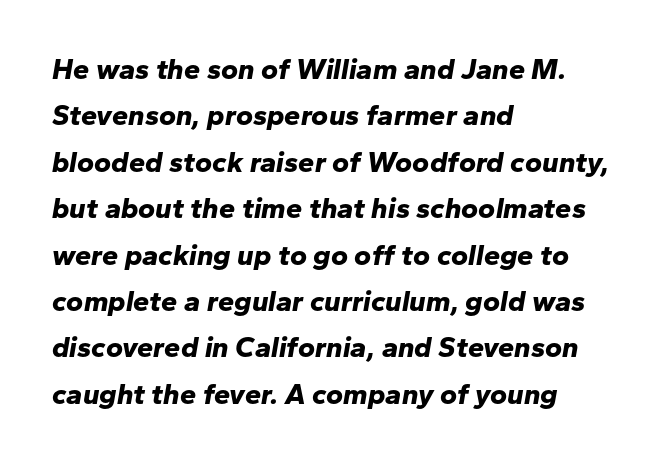
Q: Is the text bold? A: Yes.
Q: Is the text italic (slanted)? A: Yes, it leans right by about 10 degrees.
Q: Is the text underlined? A: No.
Q: How is the paragraph aligned? A: Left-aligned.
Q: Is the spacing between letters normal or unusually wide? A: Normal.
Q: Is the spacing between lines tight, normal or loose? A: Normal.
Q: Width (condensed, normal, or wide)? A: Normal.
Q: Stroke contrast? A: Low.
Q: x-height? A: Medium.
Q: Monospaced? A: No.
